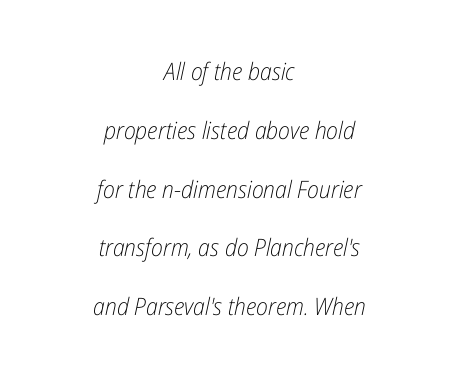
Q: Is the text bold? A: No.
Q: Is the text italic (slanted)? A: Yes, it leans right by about 12 degrees.
Q: Is the text underlined? A: No.
Q: How is the paragraph aligned? A: Centered.
Q: Is the spacing between letters normal or unusually wide? A: Normal.
Q: Is the spacing between lines tight, normal or loose? A: Loose.
